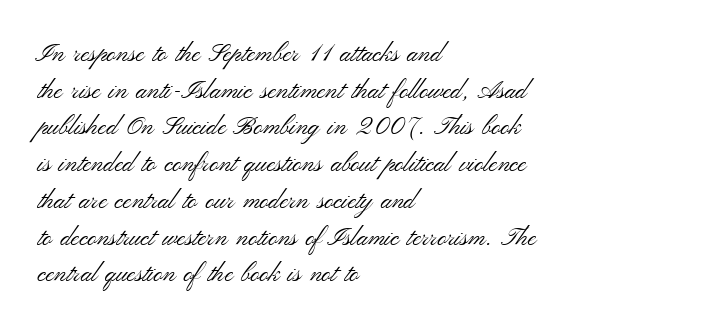
{"bold": "no", "underline": "no", "align": "left", "line_spacing": "normal", "line_spacing_ratio": 1.47, "letter_spacing": "normal", "letter_spacing_em": 0.0, "glyph_px": 25}
